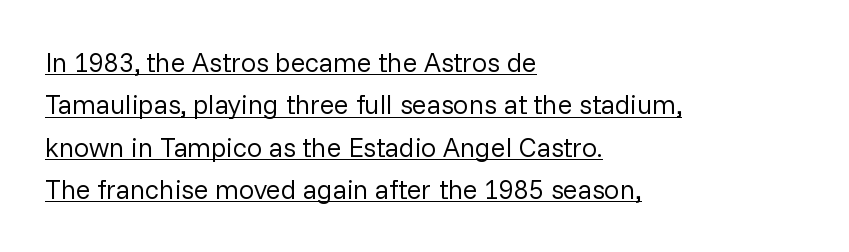
Short note: letters normally spaced. Vertical stems look standard width or narrower in stroke. Alignment: flush left. Every stem runs plumb, perpendicular to the baseline.
